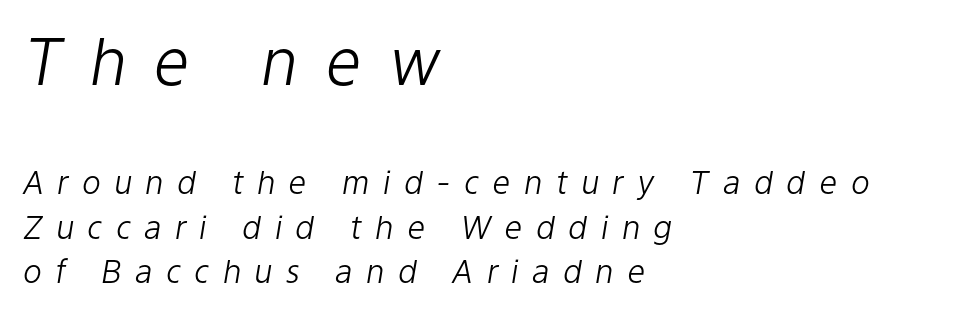
Q: Is the text bold? A: No.
Q: Is the text italic (slanted)? A: Yes, it leans right by about 9 degrees.
Q: Is the text underlined? A: No.
Q: How is the paragraph aligned? A: Left-aligned.
Q: Is the spacing between letters normal or unusually wide? A: Unusually wide.
Q: Is the spacing between lines tight, normal or loose? A: Normal.
Q: Which block of text is set in a larger size, the first (top) or the second (bottom)? A: The first (top) one.
Q: Width (condensed, normal, or wide)? A: Normal.
Q: Stroke contrast? A: Low.
Q: x-height? A: Medium.
Q: Monospaced? A: No.
